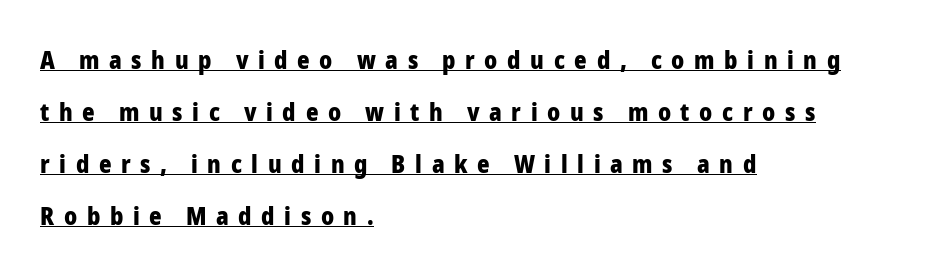
The image shows 24 px bold type, upright; set left-aligned, loose line spacing (2.16x), unusually wide letter spacing (+0.4 em), underlined.
